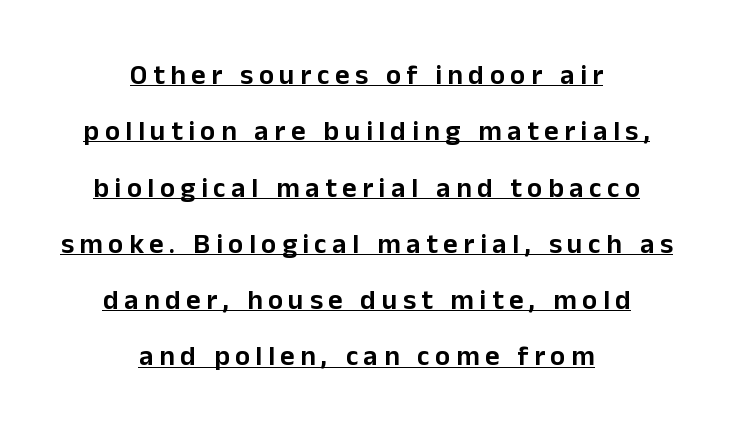
Display-style spreading of the glyphs; the letterfit is very open. Serifs: no, the terminals of the letterforms are clean. Looks like regular typesetting: each glyph gets only the width it needs. Successive baselines arrive slowly, with a big drop between each.
